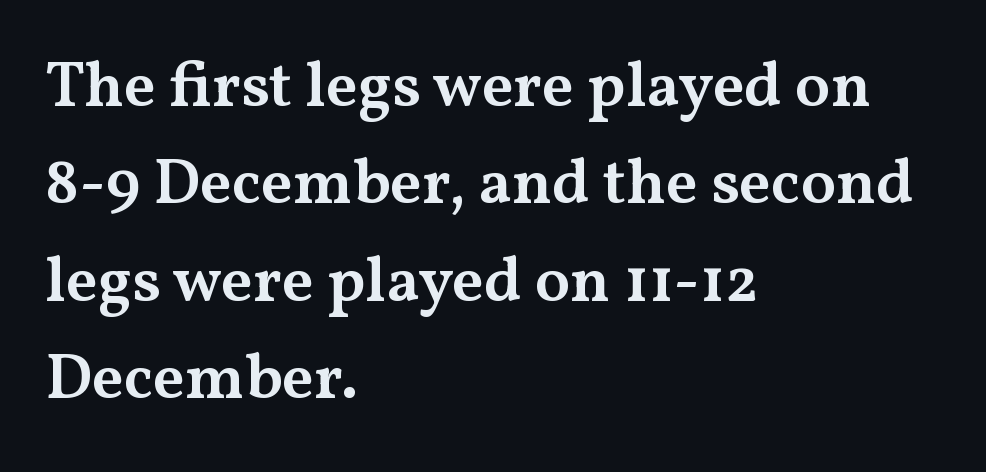
{"serif": "yes", "italic": "no", "bold": "semi", "weight": "semibold", "width": "wide", "stroke_contrast": "medium", "x_height": "medium", "monospaced": "no", "underline": "no", "align": "left", "line_spacing": "normal", "line_spacing_ratio": 1.52, "letter_spacing": "normal", "letter_spacing_em": 0.0, "glyph_px": 64}
